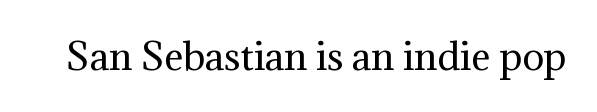
{"serif": "yes", "italic": "no", "bold": "no", "weight": "regular", "width": "normal", "stroke_contrast": "medium", "x_height": "medium", "monospaced": "no", "underline": "no", "letter_spacing": "normal", "letter_spacing_em": 0.0, "glyph_px": 36}
